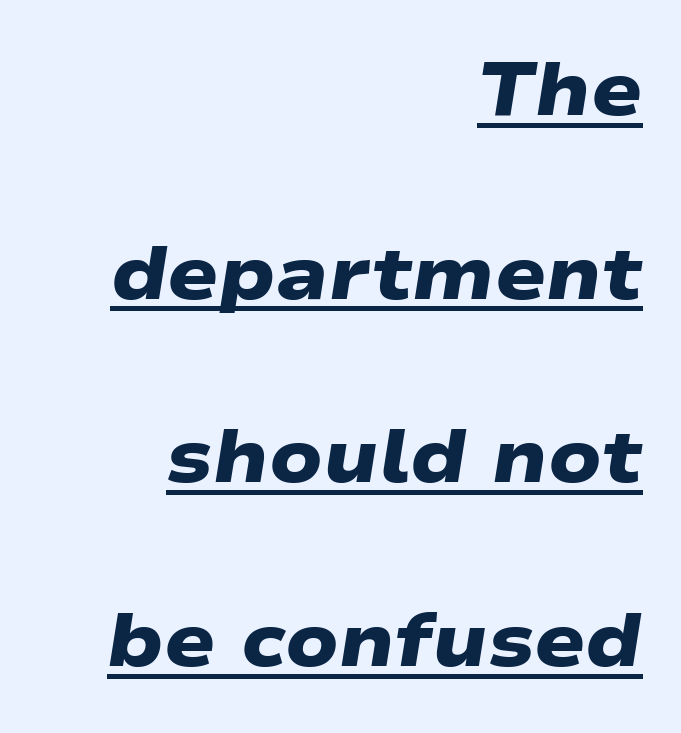
The image shows 75 px heavy, wide sans-serif type; set right-aligned, loose line spacing (2.45x), normal letter spacing, underlined; low stroke contrast and a medium x-height.
